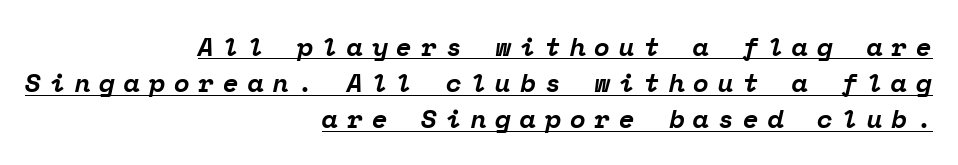
The image shows 26 px bold type, italic (leaning right); set right-aligned, normal line spacing (1.39x), unusually wide letter spacing (+0.34 em), underlined.
